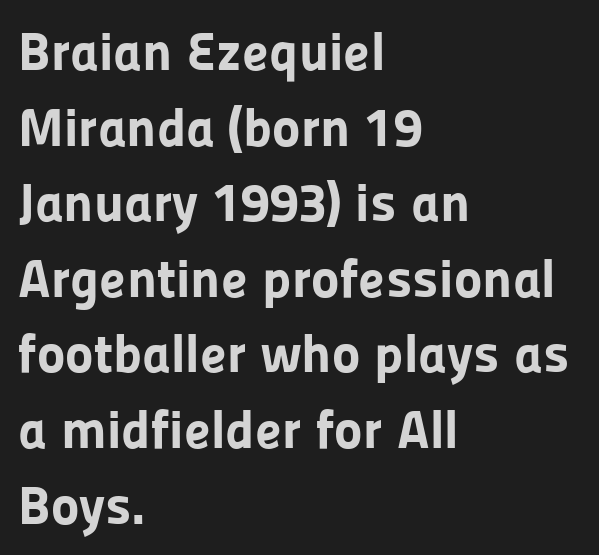
The image shows 54 px bold sans-serif type, upright; set left-aligned, normal line spacing (1.4x), normal letter spacing, not underlined; low stroke contrast and a medium x-height.
